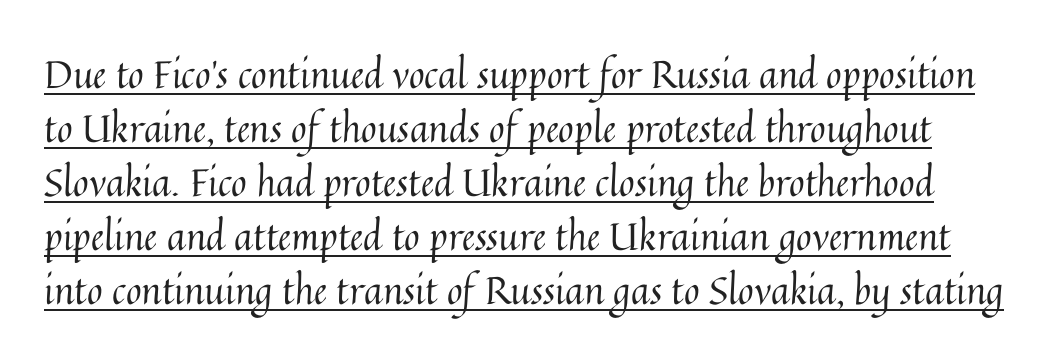
Q: Is the text bold? A: No.
Q: Is the text underlined? A: Yes.
Q: Is the spacing between letters normal or unusually wide? A: Normal.
Q: Is the spacing between lines tight, normal or loose? A: Normal.
Q: Width (condensed, normal, or wide)? A: Normal.
Q: Stroke contrast? A: Medium.
Q: x-height? A: Medium.
Q: Monospaced? A: No.
